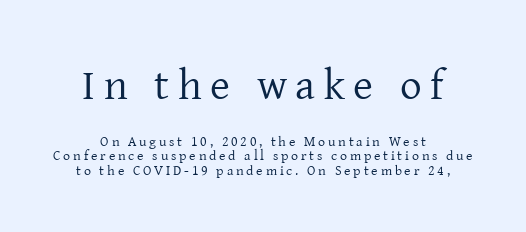
The image shows 43 px regular-weight serif type, upright; set tight line spacing (1.03x), unusually wide letter spacing (+0.2 em), not underlined; the first (top) block is 3.07x larger; low stroke contrast and a medium x-height.
